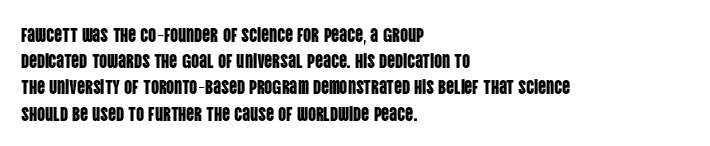
The image shows 20 px text type, upright; set left-aligned, normal line spacing (1.31x), normal letter spacing, not underlined.
